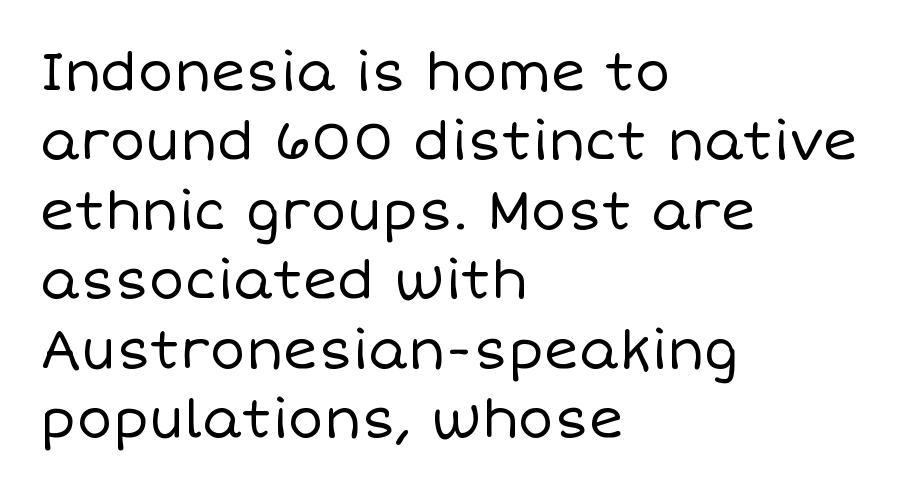
The image shows 53 px regular-weight type, upright; set left-aligned, normal line spacing (1.31x), normal letter spacing, not underlined; low stroke contrast and a large x-height.
